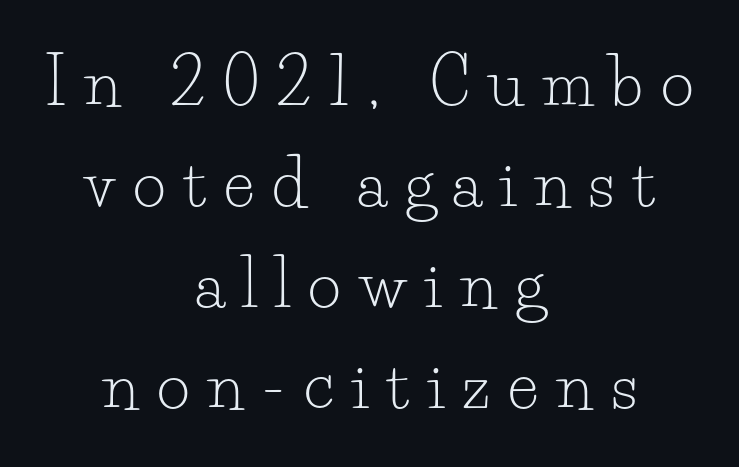
Here the designer chose a conventional face with non-uniform glyph widths. Heaviness? Minimal to ordinary, like unemphasized prose. A typesetter would label this face a serif. Does the lettering tilt? It doesn't — this is upright. Glyph-to-glyph distance is far greater than everyday printed text.
